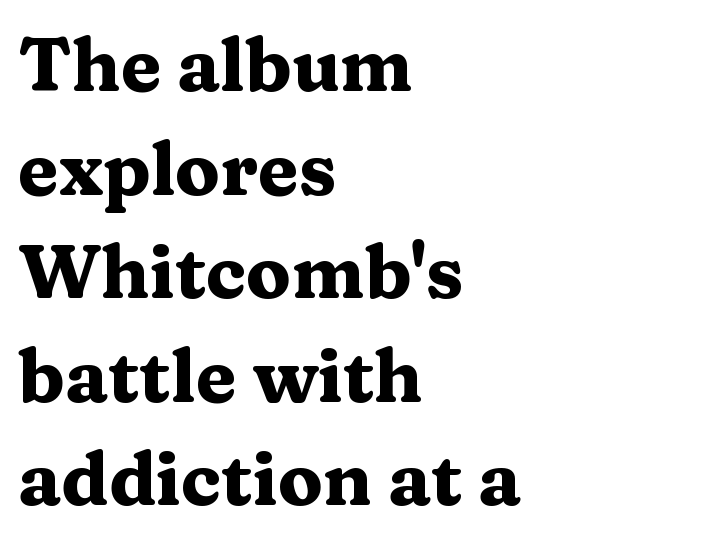
The image shows 74 px heavy, wide serif type, upright; set left-aligned, normal line spacing (1.4x), normal letter spacing, not underlined; medium stroke contrast and a medium x-height.
